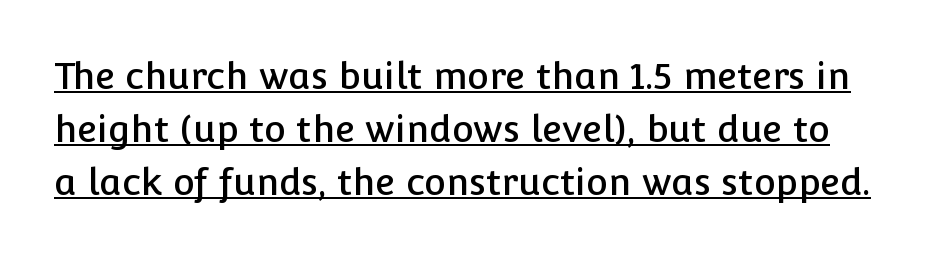
{"serif": "no", "italic": "no", "width": "normal", "stroke_contrast": "low", "x_height": "medium", "monospaced": "no", "underline": "yes", "line_spacing": "normal", "line_spacing_ratio": 1.43, "letter_spacing": "normal", "letter_spacing_em": 0.0, "glyph_px": 37}
